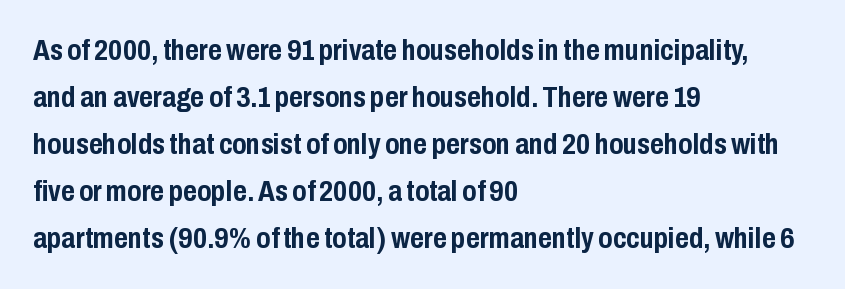
The image shows 30 px semibold, condensed sans-serif type, upright; set left-aligned, normal line spacing (1.57x), normal letter spacing, not underlined; low stroke contrast and a medium x-height.
